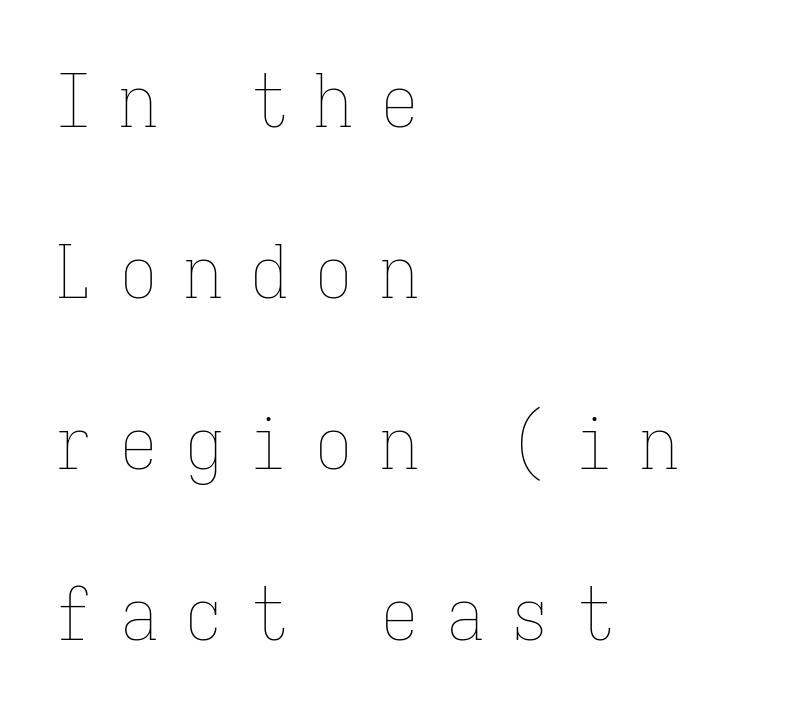
{"italic": "no", "bold": "no", "weight": "thin", "width": "condensed", "stroke_contrast": "low", "x_height": "medium", "monospaced": "yes", "underline": "no", "align": "left", "line_spacing": "loose", "line_spacing_ratio": 2.31, "letter_spacing": "wide", "letter_spacing_em": 0.38, "glyph_px": 74}
